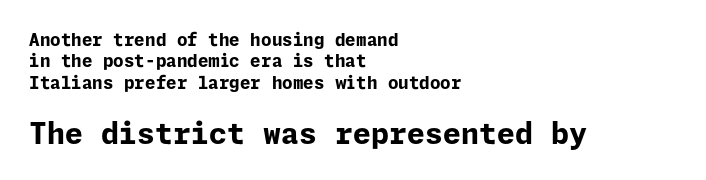
The image shows 29 px bold sans-serif type, upright; set left-aligned, normal line spacing (1.26x), normal letter spacing, not underlined; the second (bottom) block is 1.71x larger; low stroke contrast and a medium x-height.
